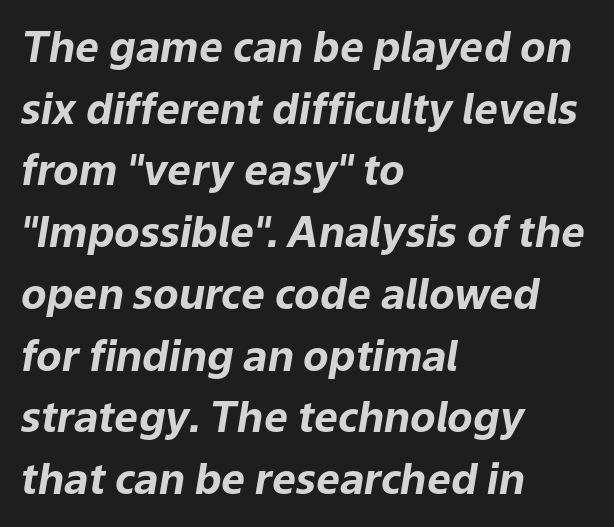
The image shows 42 px bold type, italic (leaning right); set left-aligned, normal line spacing (1.47x), normal letter spacing, not underlined; low stroke contrast and a medium x-height.
